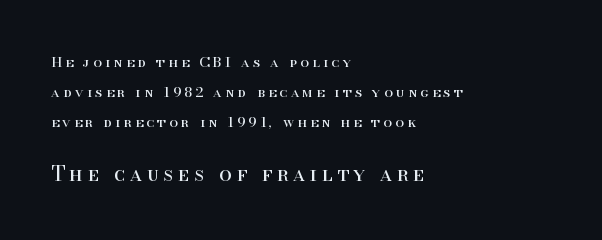
The image shows 20 px text type, upright; set left-aligned, loose line spacing (2.16x), unusually wide letter spacing (+0.25 em), not underlined; the second (bottom) block is 1.43x larger.
